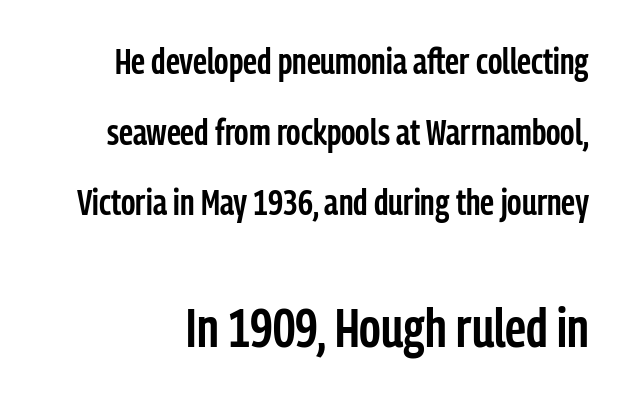
The image shows 54 px semibold, condensed sans-serif type, upright; set loose line spacing (1.96x), normal letter spacing, not underlined; the second (bottom) block is 1.5x larger; low stroke contrast and a medium x-height.
